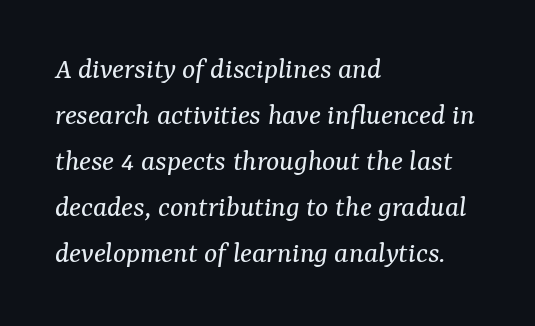
Q: Is the text bold? A: No.
Q: Is the text italic (slanted)? A: Yes, it leans right by about 7 degrees.
Q: Is the typeface a serif or a sans-serif typeface? A: Serif.
Q: Is the text underlined? A: No.
Q: How is the paragraph aligned? A: Left-aligned.
Q: Is the spacing between letters normal or unusually wide? A: Normal.
Q: Is the spacing between lines tight, normal or loose? A: Normal.
Q: Width (condensed, normal, or wide)? A: Normal.
Q: Stroke contrast? A: Medium.
Q: x-height? A: Medium.
Q: Monospaced? A: No.
